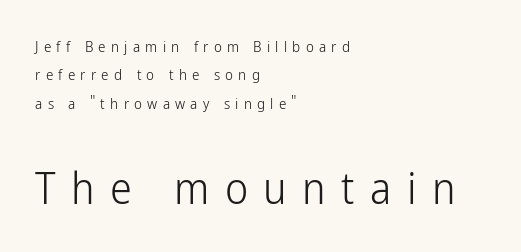
Counters stay open thanks to moderate or lighter strokes. No italicization has been applied; the sample stays upright. The lower block of text is set noticeably larger than the block above it. Anything drawn beneath the words? Only blank space. Is there much room between lines? Yes — plenty of vertical air separates them.
